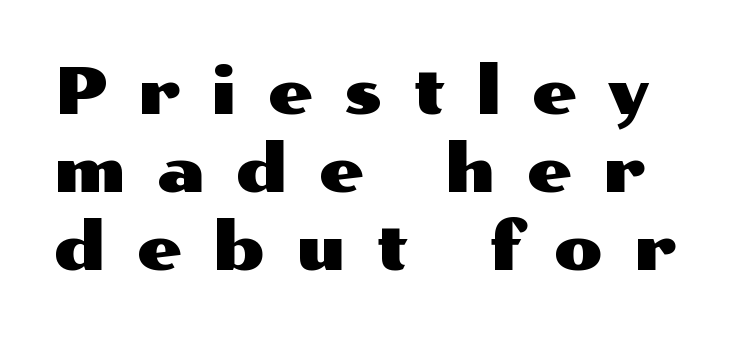
Q: Is the text italic (slanted)? A: No, it is upright.
Q: Is the typeface a serif or a sans-serif typeface? A: Sans-serif.
Q: Is the text underlined? A: No.
Q: Is the spacing between letters normal or unusually wide? A: Unusually wide.
Q: Width (condensed, normal, or wide)? A: Wide.
Q: Stroke contrast? A: Medium.
Q: x-height? A: Medium.
Q: Monospaced? A: No.
